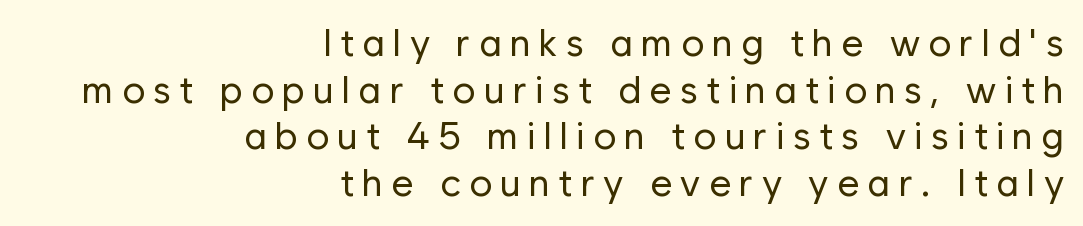
Short note: letters widely spaced. The type family on display is of the sans-serif kind. The letters stand straight up with perfectly vertical stems. Words float on clear page, feet unadorned. Caption: multi-line text, flush right, ragged left. Stems here are at most as thick as an everyday book face.
